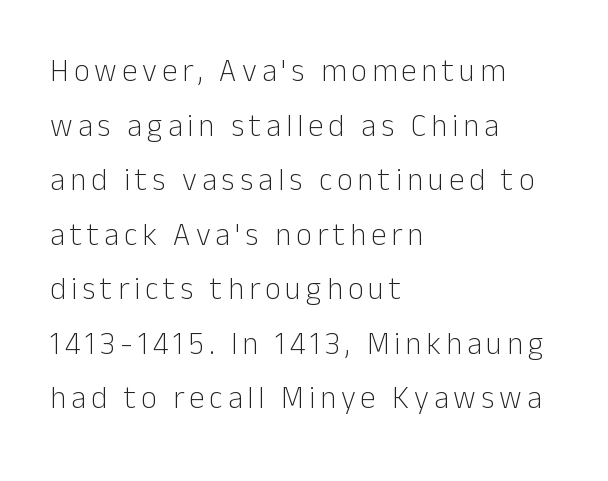
{"serif": "no", "italic": "no", "bold": "no", "weight": "light", "width": "normal", "stroke_contrast": "low", "x_height": "medium", "monospaced": "no", "underline": "no", "align": "left", "line_spacing_ratio": 1.76, "glyph_px": 31}
